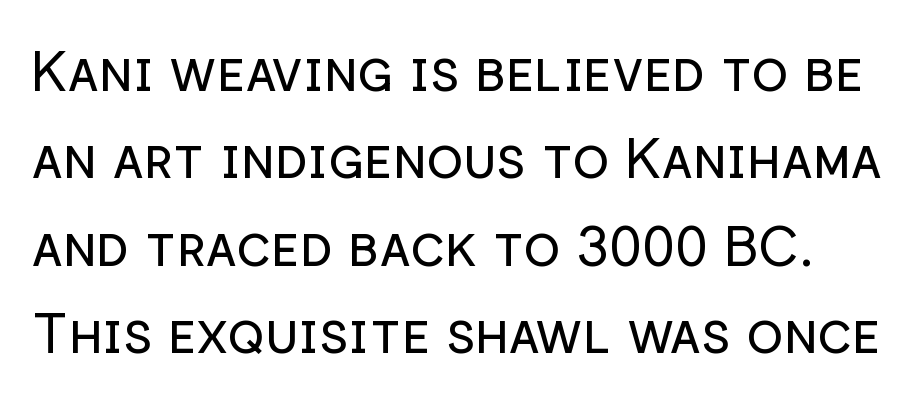
The image shows 55 px regular-weight sans-serif type, upright; set normal line spacing (1.59x), normal letter spacing, not underlined; low stroke contrast and a medium x-height.
